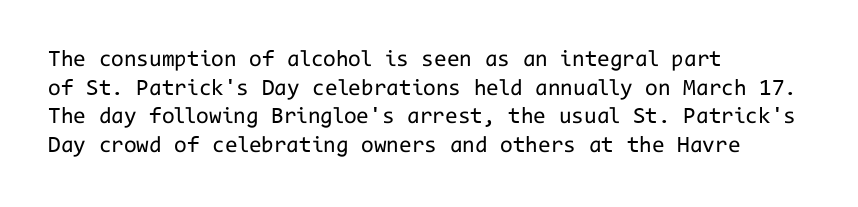
Q: Is the text bold? A: No.
Q: Is the text italic (slanted)? A: No, it is upright.
Q: Is the text underlined? A: No.
Q: How is the paragraph aligned? A: Left-aligned.
Q: Is the spacing between letters normal or unusually wide? A: Normal.
Q: Is the spacing between lines tight, normal or loose? A: Normal.
